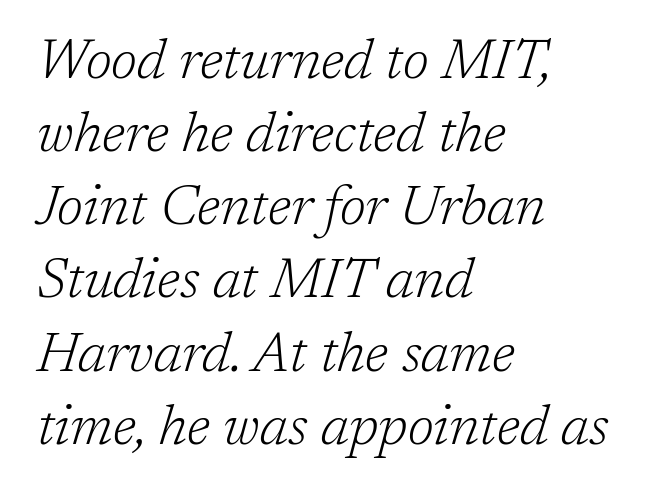
The image shows 55 px light serif type, italic (leaning right); set left-aligned, normal line spacing (1.33x), normal letter spacing, not underlined; low stroke contrast and a medium x-height.
